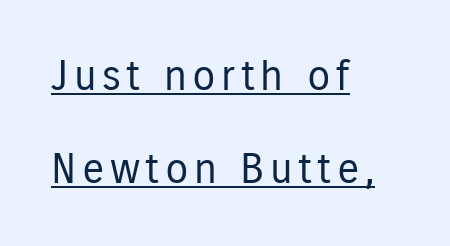
The glyphs are accompanied by a horizontal stroke just below them. The specimen reads as upright at a glance. Does the type have serifs? No, each stem ends abruptly. The setting favours the left margin, as ordinary paragraphs usually do. Letters have the restrained weight of plain body copy at most. The designer dialed line spacing up above the default.
